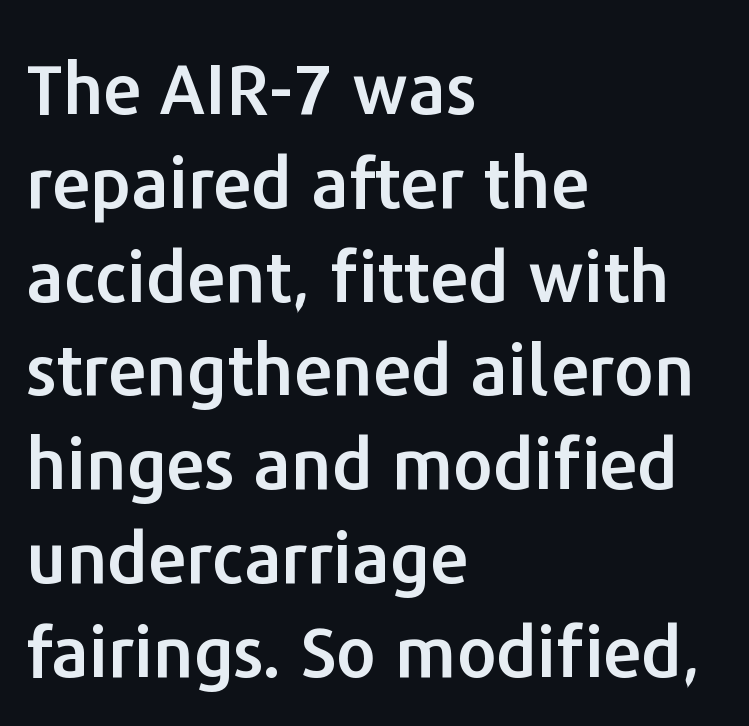
The image shows 70 px sans-serif type, upright; set left-aligned, normal line spacing (1.34x), normal letter spacing, not underlined; low stroke contrast and a medium x-height.
